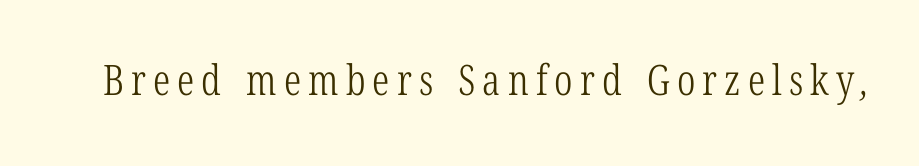
{"serif": "yes", "bold": "no", "weight": "light", "width": "condensed", "stroke_contrast": "low", "x_height": "medium", "monospaced": "no", "underline": "no", "glyph_px": 42}
